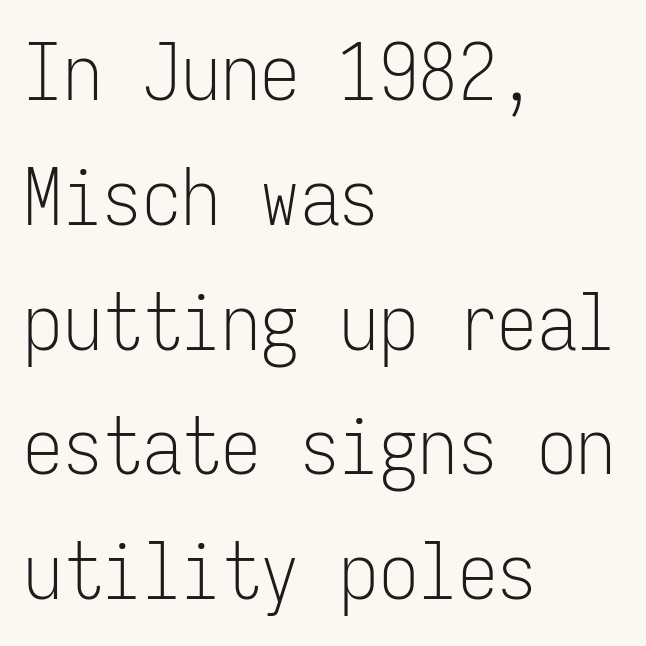
{"serif": "no", "italic": "no", "bold": "no", "weight": "light", "width": "condensed", "stroke_contrast": "low", "x_height": "medium", "monospaced": "yes", "underline": "no", "align": "left", "line_spacing": "normal", "line_spacing_ratio": 1.58, "letter_spacing": "normal", "letter_spacing_em": 0.0, "glyph_px": 79}
